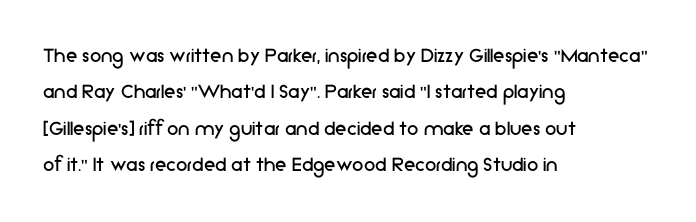
The image shows 23 px text type, upright; set left-aligned, normal line spacing (1.58x), normal letter spacing, not underlined.
